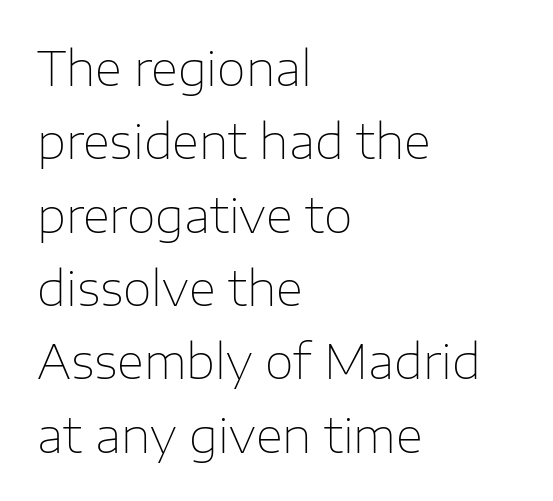
Q: Is the text bold? A: No.
Q: Is the text italic (slanted)? A: No, it is upright.
Q: Is the typeface a serif or a sans-serif typeface? A: Sans-serif.
Q: Is the text underlined? A: No.
Q: How is the paragraph aligned? A: Left-aligned.
Q: Is the spacing between letters normal or unusually wide? A: Normal.
Q: Is the spacing between lines tight, normal or loose? A: Normal.
Q: Width (condensed, normal, or wide)? A: Normal.
Q: Stroke contrast? A: Low.
Q: x-height? A: Medium.
Q: Monospaced? A: No.
